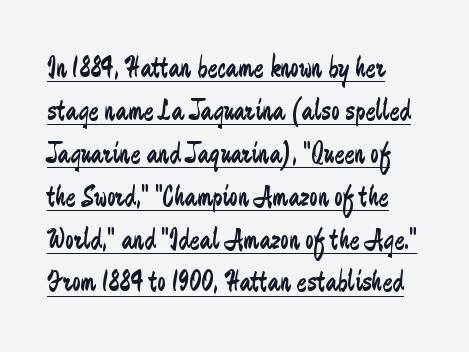
The words here are underlined. The passage shown is typed in a proportional face where columns would drift. Default kerning and tracking; the words read as compact shapes.
